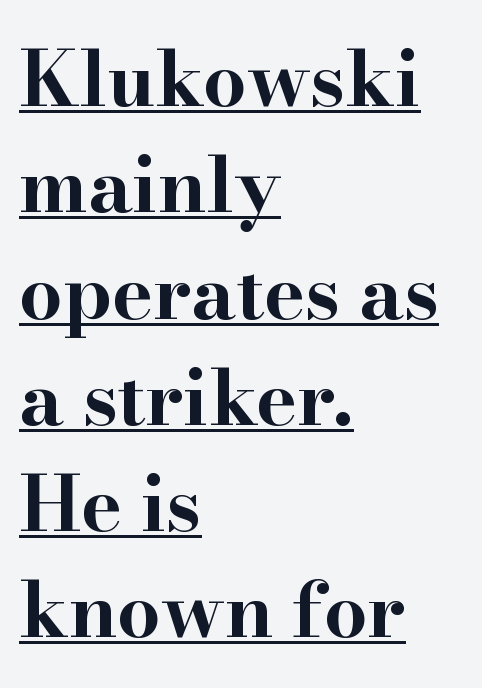
{"serif": "yes", "italic": "no", "bold": "yes", "weight": "bold", "width": "wide", "stroke_contrast": "high", "x_height": "small", "monospaced": "no", "underline": "yes", "align": "left", "line_spacing": "normal", "line_spacing_ratio": 1.38, "letter_spacing": "normal", "letter_spacing_em": 0.0, "glyph_px": 77}
